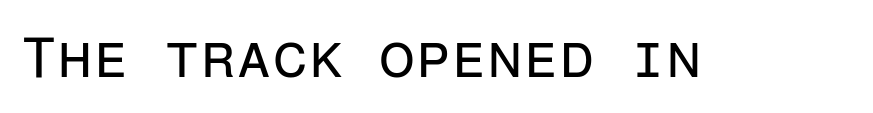
Q: Is the text bold? A: No.
Q: Is the text italic (slanted)? A: No, it is upright.
Q: Is the typeface a serif or a sans-serif typeface? A: Sans-serif.
Q: Is the text underlined? A: No.
Q: Is the spacing between letters normal or unusually wide? A: Normal.
Q: Width (condensed, normal, or wide)? A: Normal.
Q: Stroke contrast? A: Low.
Q: x-height? A: Medium.
Q: Monospaced? A: Yes.
